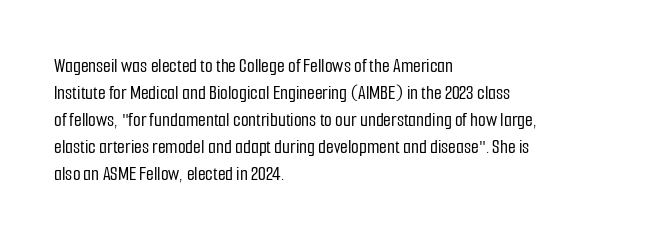
One-word summary of the alignment: left. The words here are not underlined. The passage shown stacks its lines at a standard gap. These lines were composed using upright roman letters.
